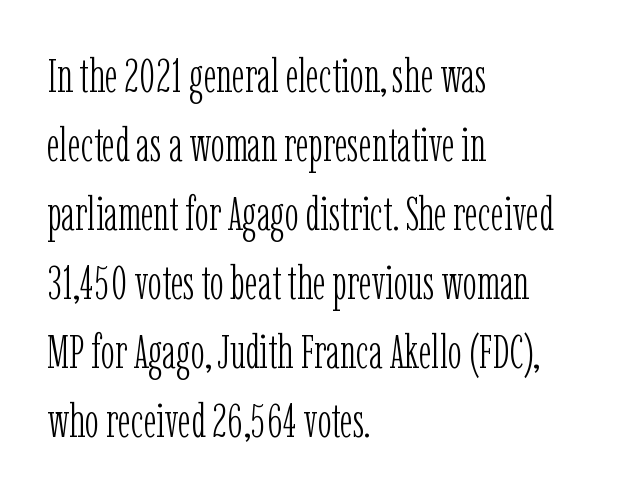
Q: Is the text bold? A: No.
Q: Is the text italic (slanted)? A: No, it is upright.
Q: Is the typeface a serif or a sans-serif typeface? A: Serif.
Q: Is the text underlined? A: No.
Q: How is the paragraph aligned? A: Left-aligned.
Q: Is the spacing between letters normal or unusually wide? A: Normal.
Q: Is the spacing between lines tight, normal or loose? A: Normal.
Q: Width (condensed, normal, or wide)? A: Condensed.
Q: Stroke contrast? A: Low.
Q: x-height? A: Medium.
Q: Monospaced? A: No.
